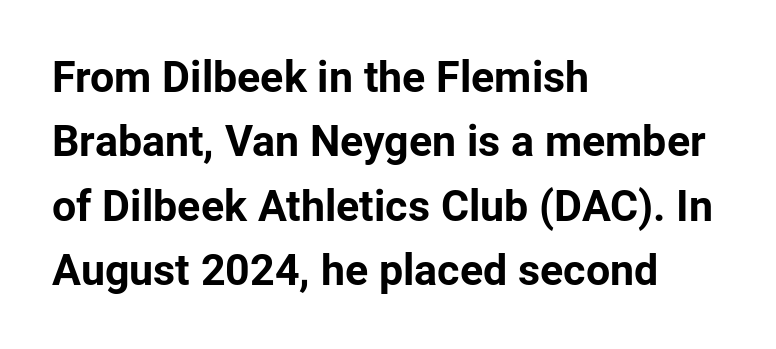
{"serif": "no", "italic": "no", "bold": "yes", "weight": "bold", "width": "normal", "stroke_contrast": "low", "x_height": "medium", "monospaced": "no", "underline": "no", "align": "left", "line_spacing": "normal", "line_spacing_ratio": 1.5, "letter_spacing": "normal", "letter_spacing_em": 0.0, "glyph_px": 43}
